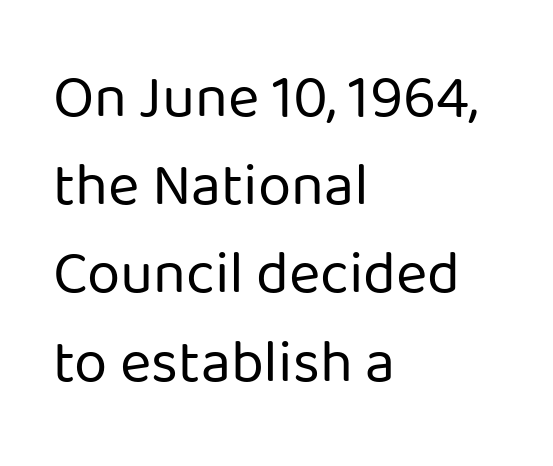
Q: Is the text bold? A: No.
Q: Is the text italic (slanted)? A: No, it is upright.
Q: Is the typeface a serif or a sans-serif typeface? A: Sans-serif.
Q: Is the text underlined? A: No.
Q: How is the paragraph aligned? A: Left-aligned.
Q: Is the spacing between letters normal or unusually wide? A: Normal.
Q: Is the spacing between lines tight, normal or loose? A: Normal.
Q: Width (condensed, normal, or wide)? A: Normal.
Q: Stroke contrast? A: Low.
Q: x-height? A: Medium.
Q: Monospaced? A: No.
